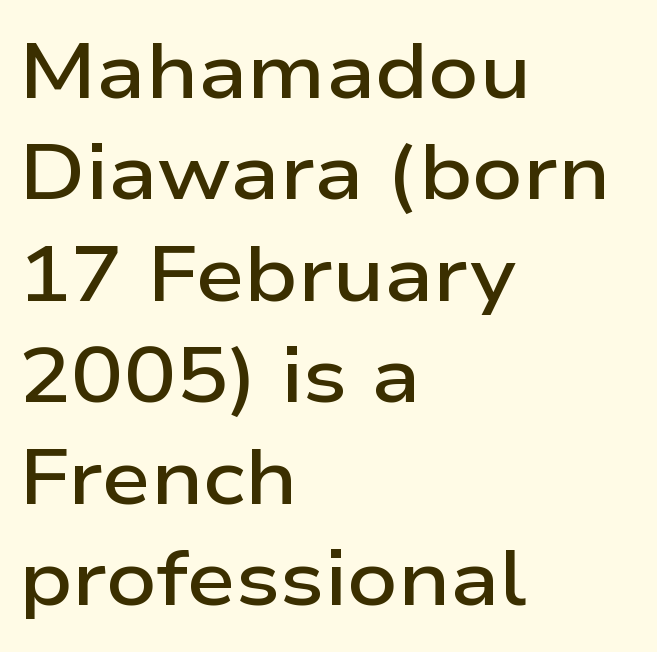
Q: Is the text bold? A: Semi-bold.
Q: Is the text italic (slanted)? A: No, it is upright.
Q: Is the typeface a serif or a sans-serif typeface? A: Sans-serif.
Q: Is the text underlined? A: No.
Q: How is the paragraph aligned? A: Left-aligned.
Q: Is the spacing between letters normal or unusually wide? A: Normal.
Q: Is the spacing between lines tight, normal or loose? A: Normal.
Q: Width (condensed, normal, or wide)? A: Wide.
Q: Stroke contrast? A: Low.
Q: x-height? A: Medium.
Q: Monospaced? A: No.
